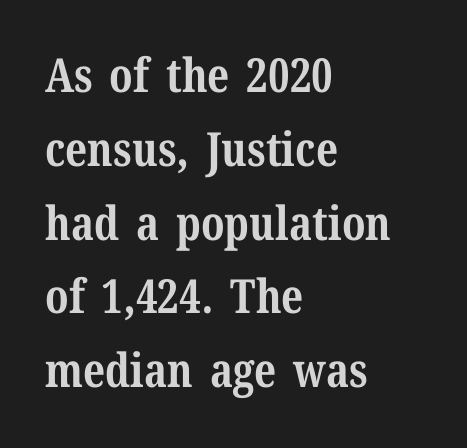
The image shows 47 px bold serif type, upright; set left-aligned, normal line spacing (1.57x), normal letter spacing, not underlined; medium stroke contrast and a medium x-height.
